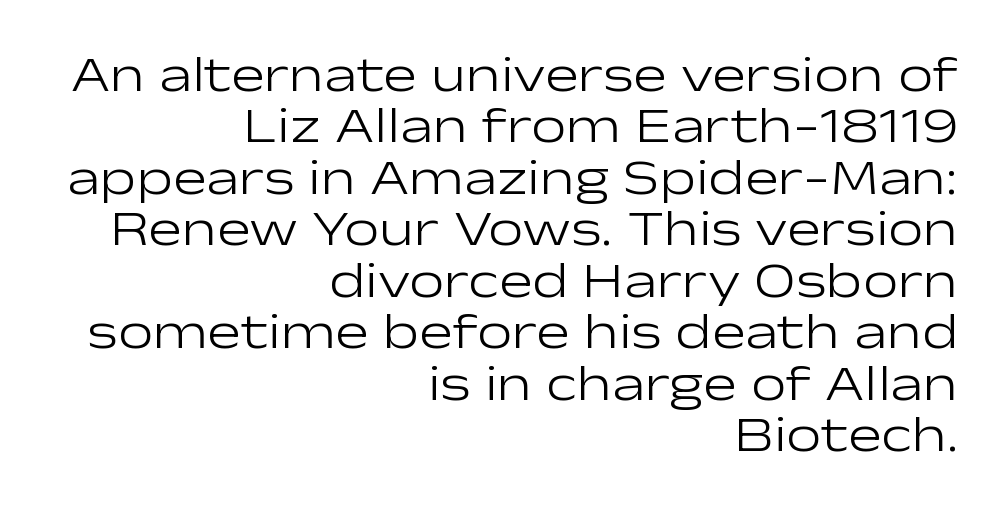
Q: Is the text bold? A: No.
Q: Is the text italic (slanted)? A: No, it is upright.
Q: Is the typeface a serif or a sans-serif typeface? A: Sans-serif.
Q: Is the text underlined? A: No.
Q: How is the paragraph aligned? A: Right-aligned.
Q: Is the spacing between letters normal or unusually wide? A: Normal.
Q: Is the spacing between lines tight, normal or loose? A: Tight.
Q: Width (condensed, normal, or wide)? A: Wide.
Q: Stroke contrast? A: Low.
Q: x-height? A: Medium.
Q: Monospaced? A: No.
